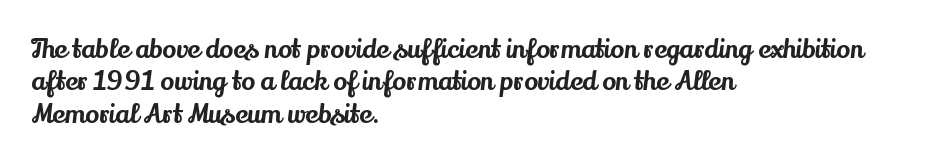
These lines sit exactly where default settings would place them. Typeset ragged right — the left edge is the straight one. Just letters on the line, the space beneath them empty. Caption: standard tracking, unaltered.
